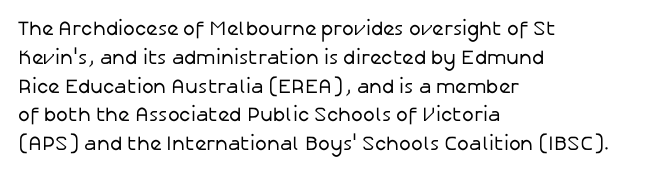
{"italic": "no", "bold": "no", "underline": "no", "align": "left", "line_spacing": "normal", "line_spacing_ratio": 1.44, "letter_spacing": "normal", "letter_spacing_em": 0.0, "glyph_px": 20}
